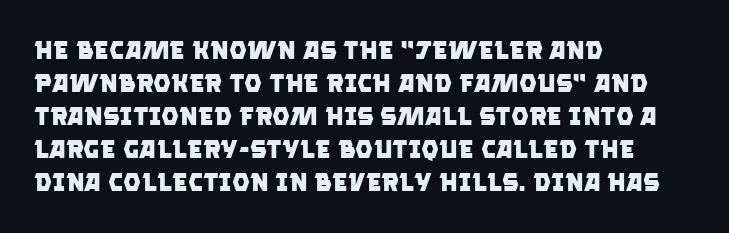
The image shows 25 px bold type; set left-aligned, normal line spacing (1.32x), normal letter spacing, not underlined.
